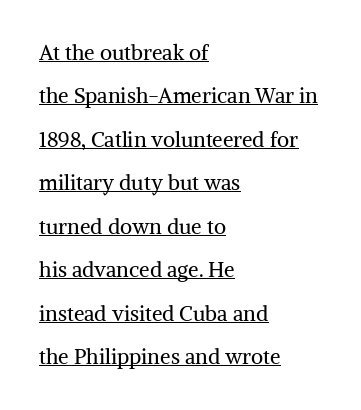
{"italic": "no", "bold": "no", "underline": "yes", "align": "left", "line_spacing": "loose", "line_spacing_ratio": 2.07, "letter_spacing": "normal", "letter_spacing_em": 0.0, "glyph_px": 21}
